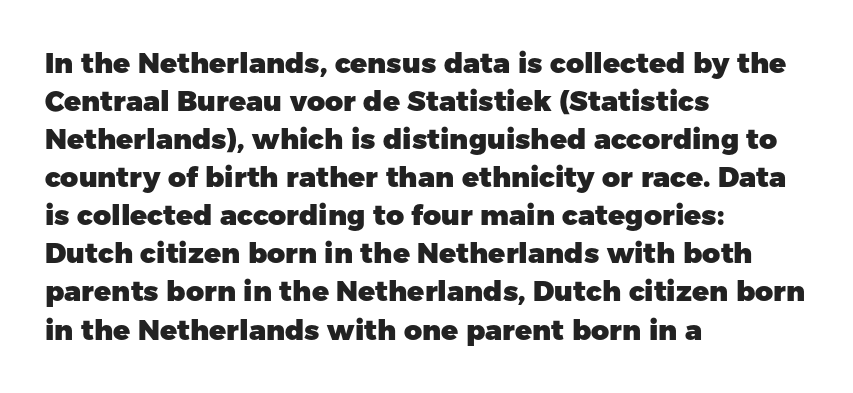
{"serif": "no", "italic": "no", "bold": "yes", "weight": "heavy", "width": "normal", "stroke_contrast": "low", "x_height": "medium", "monospaced": "no", "underline": "no", "align": "left", "line_spacing": "normal", "line_spacing_ratio": 1.36, "letter_spacing": "normal", "letter_spacing_em": 0.0, "glyph_px": 28}
